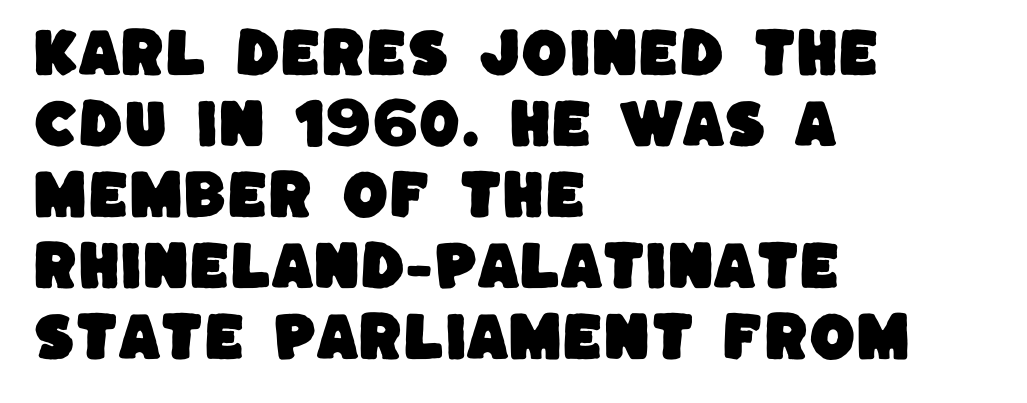
Spacing verdict: proportional, widths tailored to each character. The lines are quadded left. There is no visible air inserted between adjacent glyphs. Descenders hang freely into open space. Does the type have serifs? No, each stem ends abruptly. Does the leading feel generous? No, just average.
